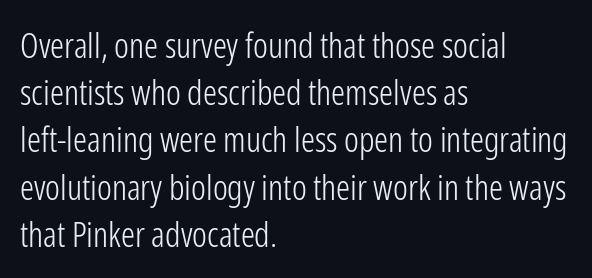
The image shows 35 px light, condensed sans-serif type, upright; set left-aligned, normal line spacing (1.35x), normal letter spacing, not underlined; low stroke contrast and a medium x-height.
